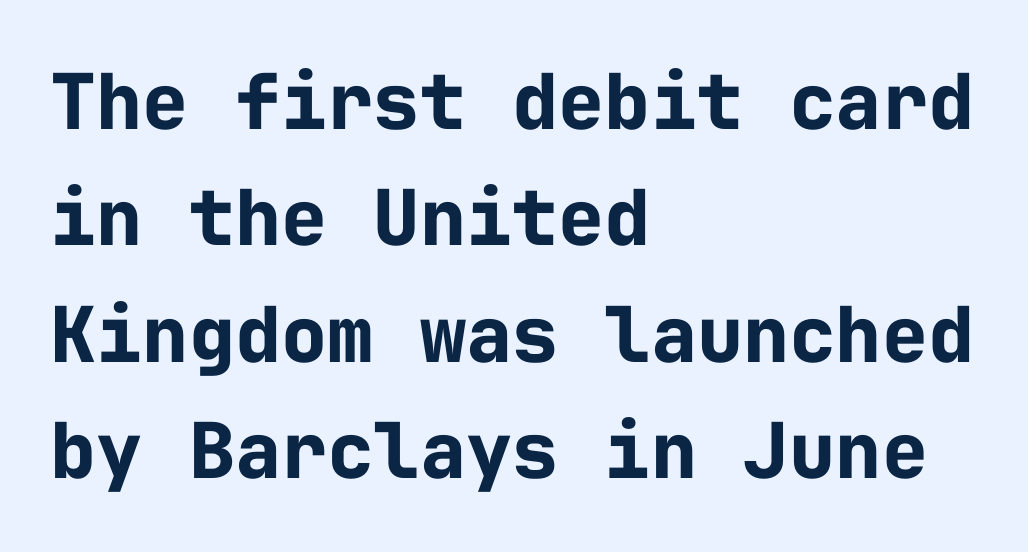
The passage shown is not underscored anywhere. Alignment: flush left. No italicization has been applied; the sample stays upright. As a designer I'd log this as weight 700, bold.
